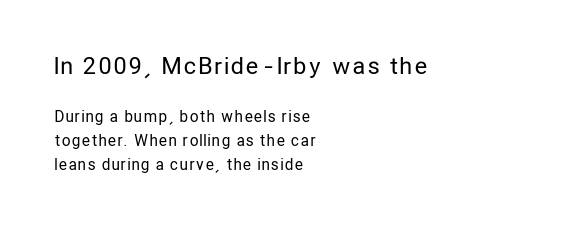
Baseline-to-baseline distance is the conventional proportion of letter height. Typesetter's note — upper block bumped up in size, lower block left smaller. Left-aligned paragraph, ragged on the right. The letterforms sit at book weight or below. Each row of text sits above clean, open space. Unlike italic type, these characters show no tilt at all.
